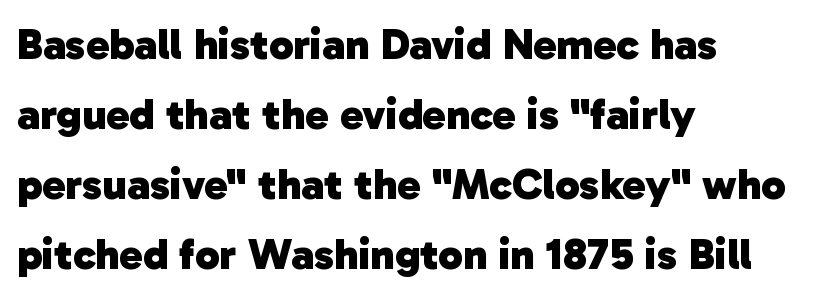
This sample has the flowing, uneven cadence of proportional lettering. Type without underlining. The typesetter chose a ragged-right arrangement here. Short note: letters normally spaced. The sample has been set heavy, in full bold.
